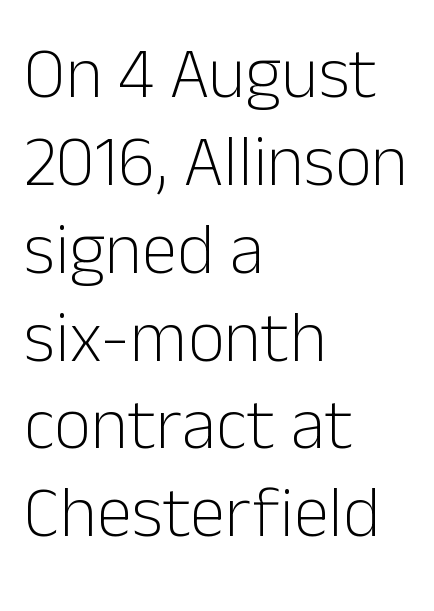
Q: Is the text bold? A: No.
Q: Is the text italic (slanted)? A: No, it is upright.
Q: Is the typeface a serif or a sans-serif typeface? A: Sans-serif.
Q: Is the text underlined? A: No.
Q: How is the paragraph aligned? A: Left-aligned.
Q: Is the spacing between letters normal or unusually wide? A: Normal.
Q: Width (condensed, normal, or wide)? A: Normal.
Q: Stroke contrast? A: Low.
Q: x-height? A: Medium.
Q: Monospaced? A: No.
